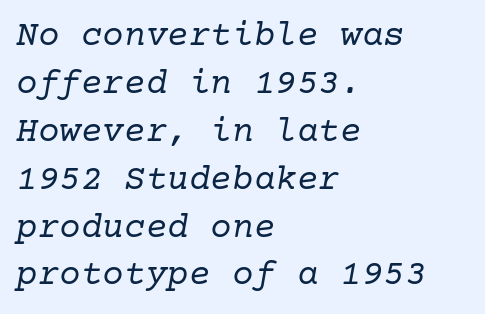
The image shows 36 px regular-weight serif type, italic (leaning right); set left-aligned, normal line spacing (1.33x), normal letter spacing, not underlined; low stroke contrast and a medium x-height.
